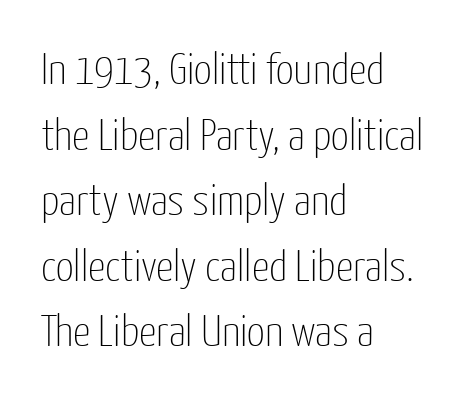
The image shows 44 px thin, condensed sans-serif type, upright; set left-aligned, normal line spacing (1.49x), normal letter spacing, not underlined; low stroke contrast and a medium x-height.
